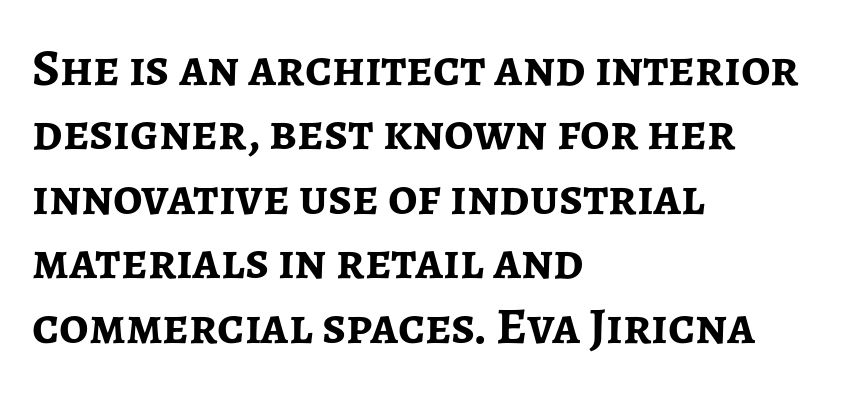
Pretty heavy lettering here — definitely bold. Note the varied advance widths — an 'i' is clearly narrower than an 'm'. The text was rendered using a sans face with plain stroke endings. The letterforms sit shoulder to shoulder at normal distance. This rendering uses left alignment, leaving the right contour irregular.
